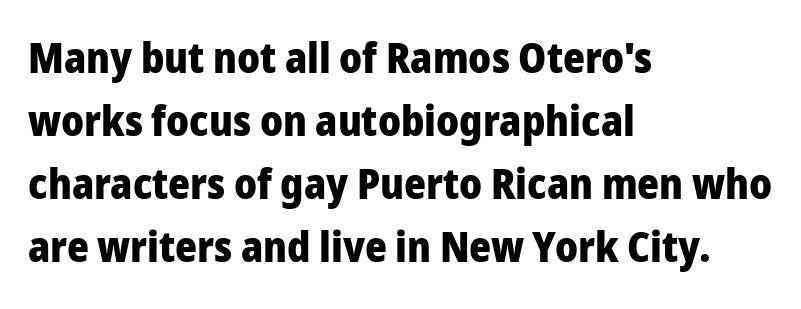
The image shows 42 px heavy sans-serif type, upright; set left-aligned, normal line spacing (1.5x), normal letter spacing, not underlined; low stroke contrast and a medium x-height.
